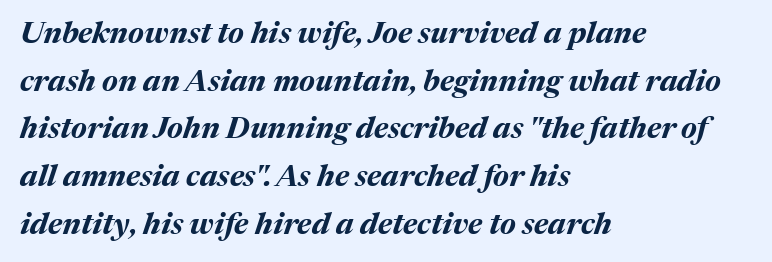
{"italic": "yes", "lean": "right", "slant_degrees": 17, "bold": "yes", "weight": "bold", "width": "normal", "stroke_contrast": "medium", "x_height": "medium", "monospaced": "no", "underline": "no", "align": "left", "line_spacing": "normal", "line_spacing_ratio": 1.59, "letter_spacing": "normal", "letter_spacing_em": 0.0, "glyph_px": 30}
